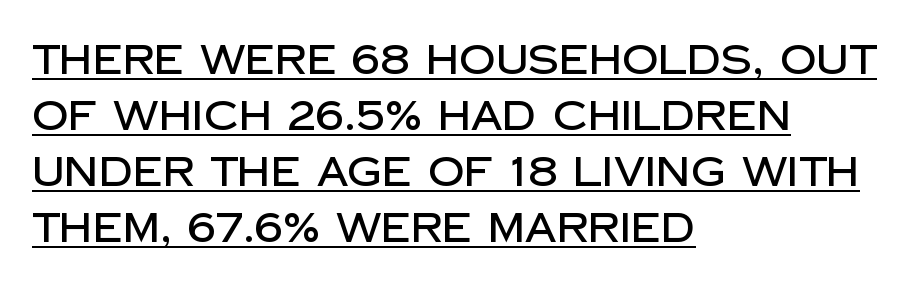
The image shows 40 px sans-serif type, upright; set left-aligned, normal line spacing (1.4x), normal letter spacing, underlined; low stroke contrast and a large x-height.
